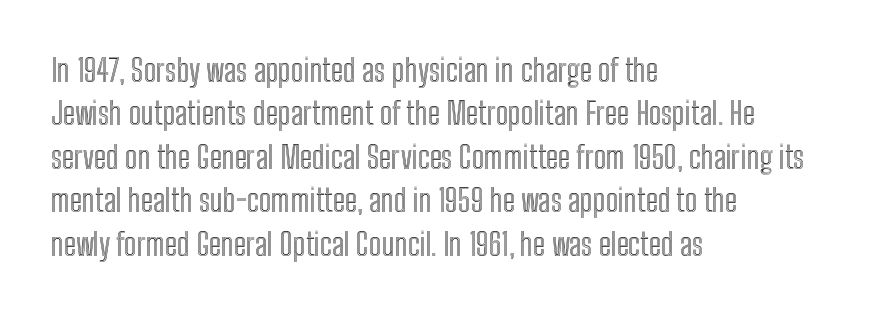
{"italic": "no", "width": "condensed", "x_height": "medium", "monospaced": "no", "underline": "no", "align": "left", "line_spacing": "normal", "line_spacing_ratio": 1.4, "letter_spacing": "normal", "letter_spacing_em": 0.0, "glyph_px": 31}
